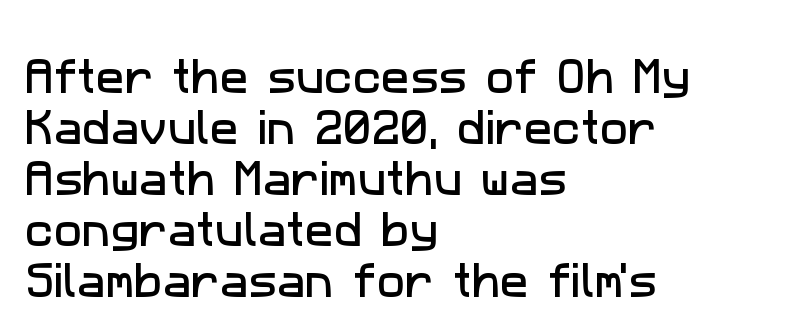
The image shows 38 px sans-serif type; set left-aligned, normal line spacing (1.34x), normal letter spacing, not underlined; low stroke contrast and a medium x-height.
